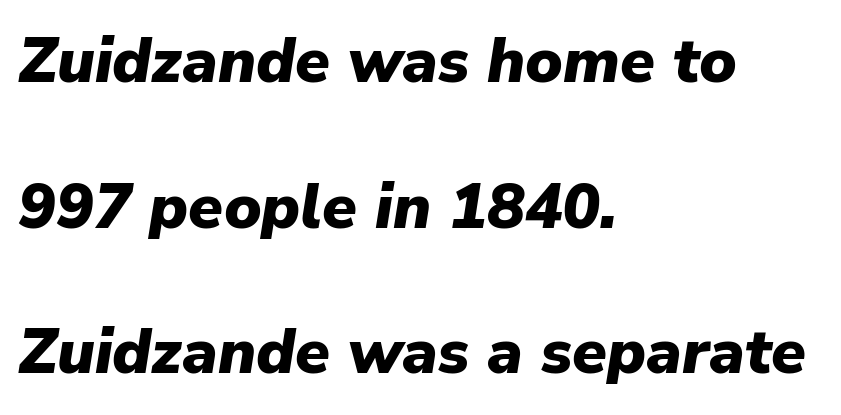
{"italic": "yes", "lean": "right", "slant_degrees": 9, "bold": "yes", "weight": "heavy", "width": "normal", "stroke_contrast": "low", "x_height": "medium", "monospaced": "no", "underline": "no", "align": "left", "line_spacing": "loose", "line_spacing_ratio": 2.31, "letter_spacing": "normal", "letter_spacing_em": 0.0, "glyph_px": 63}
